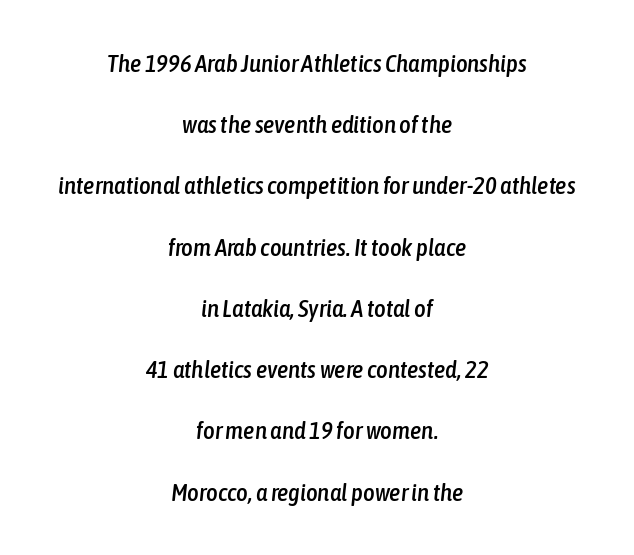
The image shows 25 px text type, italic (leaning right); set centered, loose line spacing (2.45x), normal letter spacing, not underlined.
